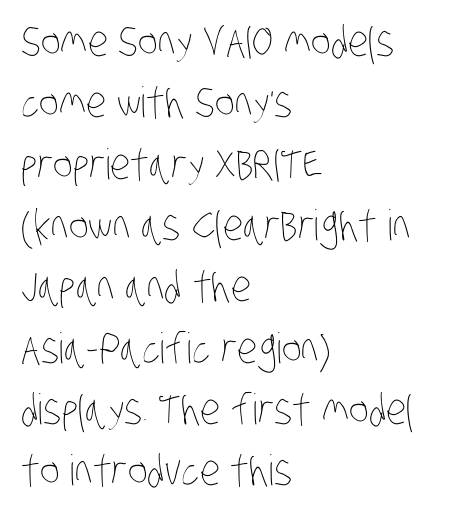
{"bold": "no", "weight": "thin", "width": "condensed", "stroke_contrast": "low", "x_height": "large", "monospaced": "no", "underline": "no", "align": "left", "line_spacing": "normal", "line_spacing_ratio": 1.46, "letter_spacing": "normal", "letter_spacing_em": 0.0, "glyph_px": 42}
